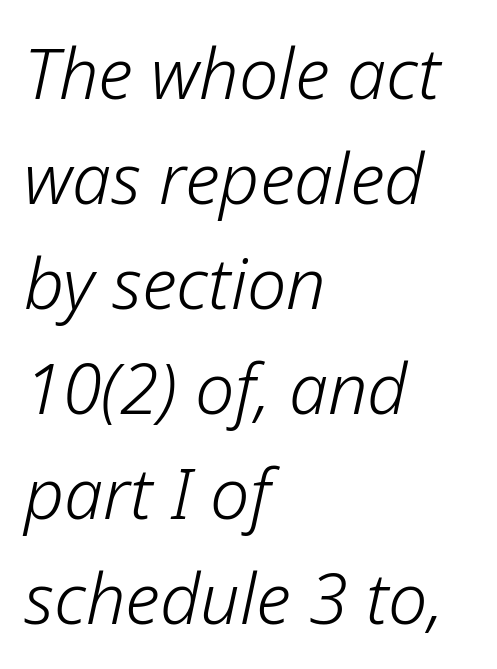
{"italic": "yes", "lean": "right", "slant_degrees": 12, "bold": "no", "weight": "light", "width": "normal", "stroke_contrast": "low", "x_height": "medium", "monospaced": "no", "underline": "no", "align": "left", "line_spacing": "normal", "line_spacing_ratio": 1.5, "letter_spacing": "normal", "letter_spacing_em": 0.0, "glyph_px": 70}
